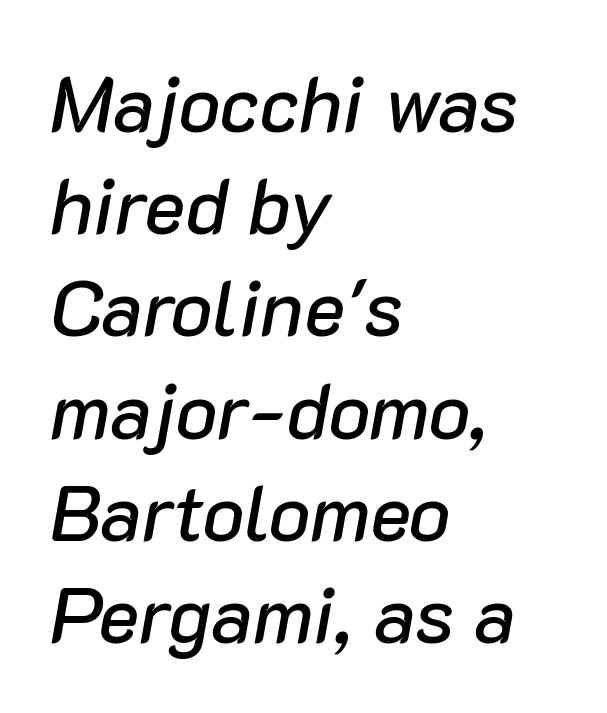
Q: Is the text italic (slanted)? A: Yes, it leans right by about 10 degrees.
Q: Is the text underlined? A: No.
Q: How is the paragraph aligned? A: Left-aligned.
Q: Is the spacing between letters normal or unusually wide? A: Normal.
Q: Is the spacing between lines tight, normal or loose? A: Normal.
Q: Width (condensed, normal, or wide)? A: Normal.
Q: Stroke contrast? A: Low.
Q: x-height? A: Medium.
Q: Monospaced? A: No.
